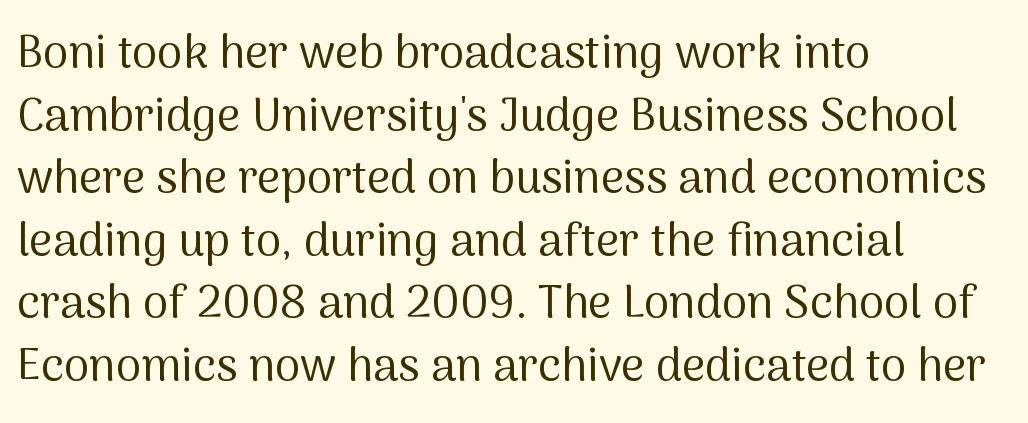
{"serif": "no", "italic": "no", "bold": "no", "weight": "regular", "width": "normal", "stroke_contrast": "medium", "x_height": "medium", "monospaced": "no", "underline": "no", "align": "left", "line_spacing": "normal", "line_spacing_ratio": 1.36, "letter_spacing": "normal", "letter_spacing_em": 0.0, "glyph_px": 46}
